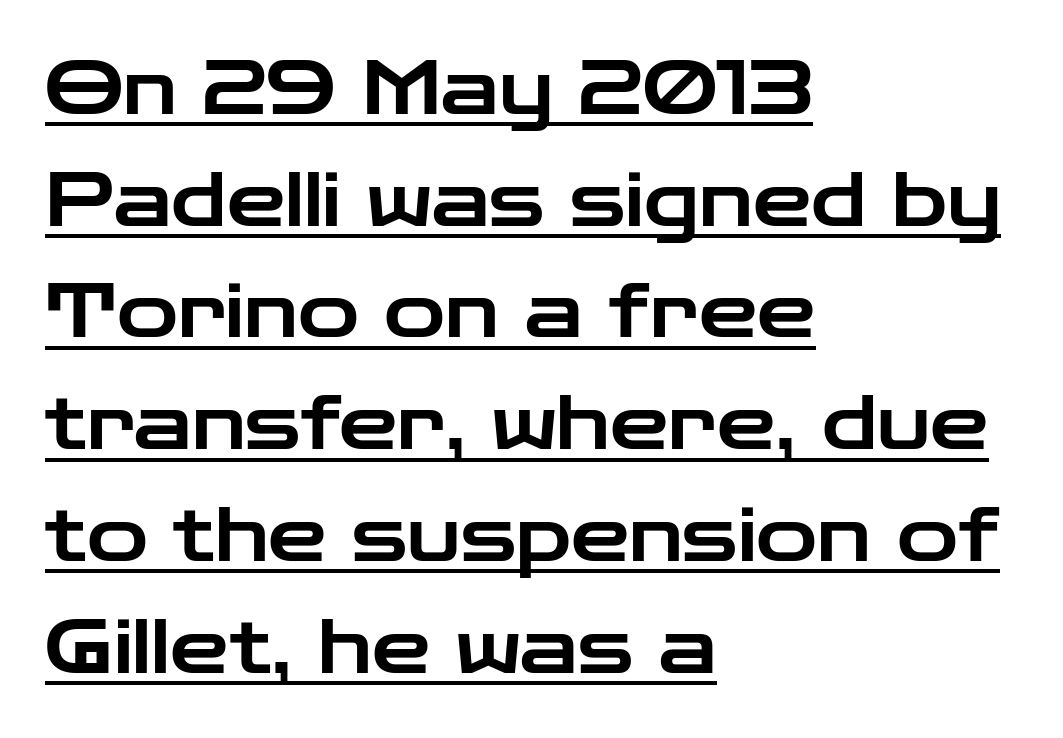
Q: Is the text italic (slanted)? A: No, it is upright.
Q: Is the typeface a serif or a sans-serif typeface? A: Sans-serif.
Q: Is the text underlined? A: Yes.
Q: How is the paragraph aligned? A: Left-aligned.
Q: Is the spacing between letters normal or unusually wide? A: Normal.
Q: Is the spacing between lines tight, normal or loose? A: Normal.
Q: Width (condensed, normal, or wide)? A: Wide.
Q: Stroke contrast? A: Low.
Q: x-height? A: Medium.
Q: Monospaced? A: No.
